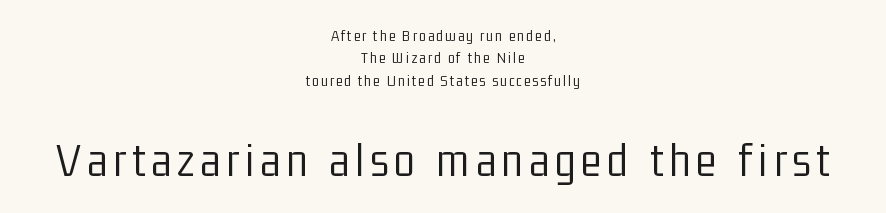
Q: Is the text bold? A: No.
Q: Is the text italic (slanted)? A: No, it is upright.
Q: Is the typeface a serif or a sans-serif typeface? A: Sans-serif.
Q: Is the text underlined? A: No.
Q: How is the paragraph aligned? A: Centered.
Q: Is the spacing between lines tight, normal or loose? A: Normal.
Q: Which block of text is set in a larger size, the first (top) or the second (bottom)? A: The second (bottom) one.
Q: Width (condensed, normal, or wide)? A: Condensed.
Q: Stroke contrast? A: Low.
Q: x-height? A: Medium.
Q: Monospaced? A: No.
